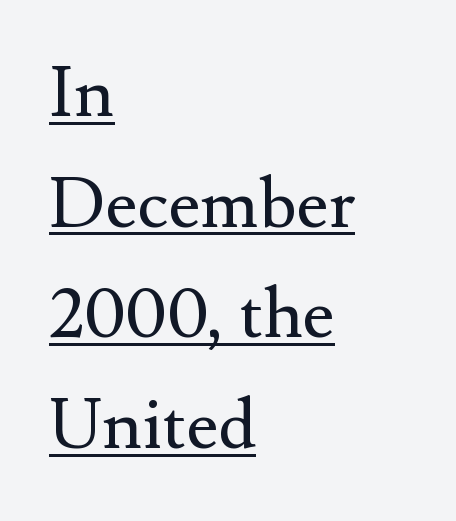
{"serif": "yes", "italic": "no", "bold": "no", "weight": "regular", "width": "normal", "stroke_contrast": "medium", "x_height": "small", "monospaced": "no", "underline": "yes", "align": "left", "line_spacing": "normal", "line_spacing_ratio": 1.58, "letter_spacing": "normal", "letter_spacing_em": 0.0, "glyph_px": 70}
